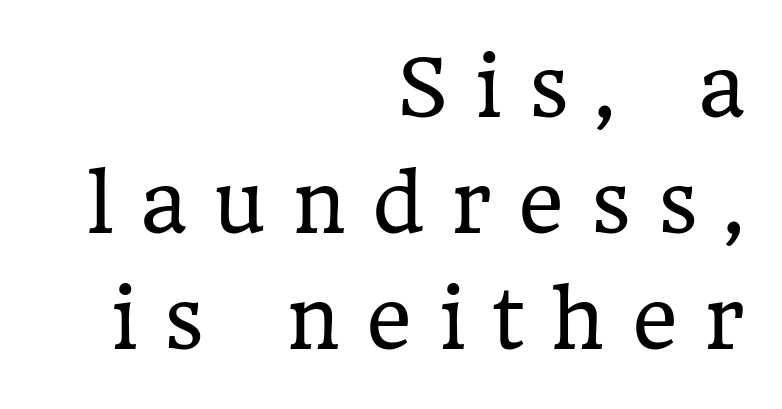
Examine the stroke ends and you'll spot serifs. Tall strokes in this sample are plumb rather than angled. Summary of vertical rhythm: regular, with standard interline spacing. Unbolded letterforms with no extra heft.
